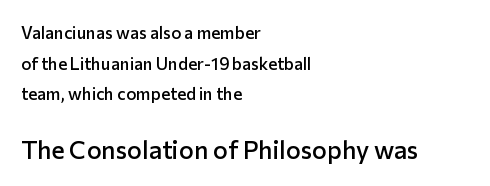
Q: Is the text bold? A: Semi-bold.
Q: Is the text italic (slanted)? A: No, it is upright.
Q: Is the text underlined? A: No.
Q: How is the paragraph aligned? A: Left-aligned.
Q: Is the spacing between letters normal or unusually wide? A: Normal.
Q: Which block of text is set in a larger size, the first (top) or the second (bottom)? A: The second (bottom) one.
